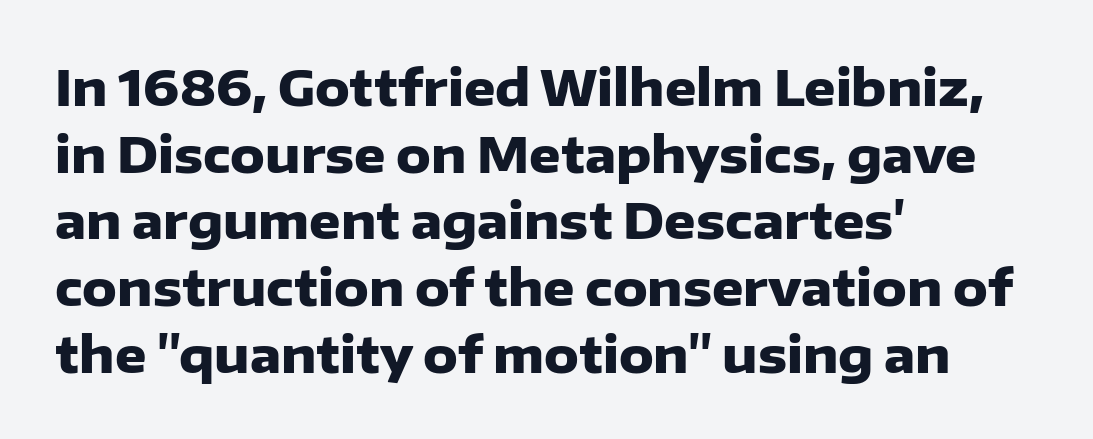
{"serif": "no", "italic": "no", "bold": "yes", "weight": "heavy", "width": "normal", "stroke_contrast": "low", "x_height": "medium", "monospaced": "no", "underline": "no", "align": "left", "line_spacing": "normal", "line_spacing_ratio": 1.36, "letter_spacing": "normal", "letter_spacing_em": 0.0, "glyph_px": 49}
